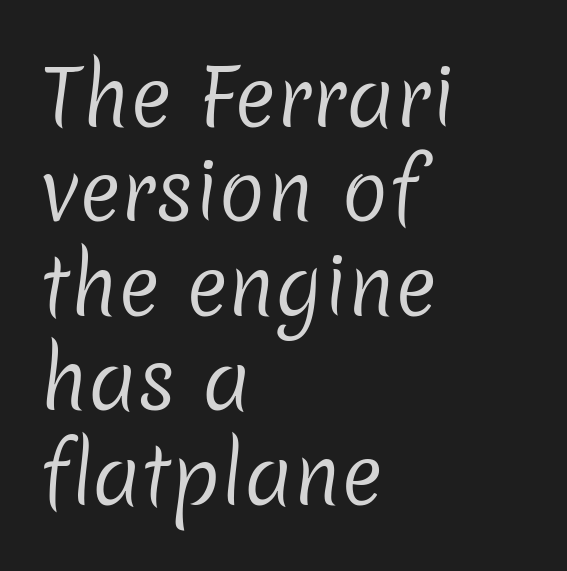
Think standard paragraph weight, or any step lighter than that. A typesetter would label this face a sans. The zone under the glyphs is completely vacant. Casual observation: everything's shoved over to the left.
